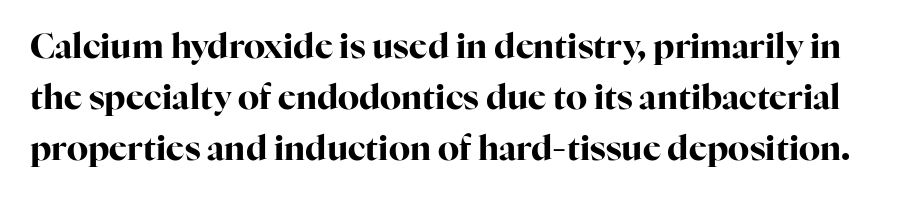
Q: Is the text bold? A: Yes.
Q: Is the text italic (slanted)? A: No, it is upright.
Q: Is the typeface a serif or a sans-serif typeface? A: Serif.
Q: Is the text underlined? A: No.
Q: Is the spacing between letters normal or unusually wide? A: Normal.
Q: Is the spacing between lines tight, normal or loose? A: Normal.
Q: Width (condensed, normal, or wide)? A: Normal.
Q: Stroke contrast? A: High.
Q: x-height? A: Medium.
Q: Monospaced? A: No.
